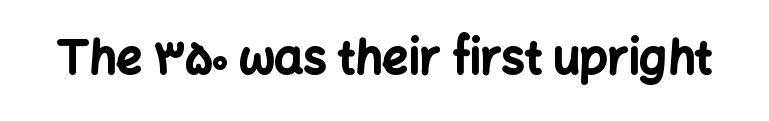
The image shows 46 px bold sans-serif type, upright; set normal letter spacing, not underlined; low stroke contrast and a medium x-height.
